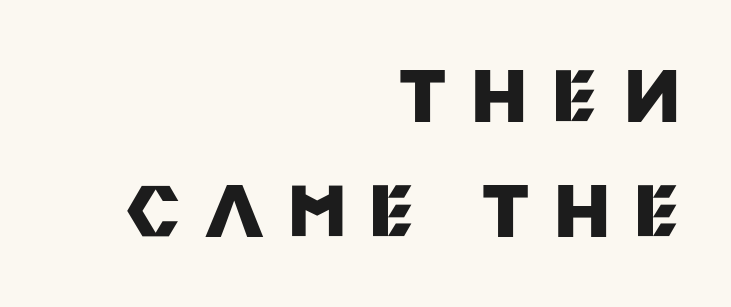
Q: Is the text bold? A: Yes.
Q: Is the text italic (slanted)? A: No, it is upright.
Q: Is the typeface a serif or a sans-serif typeface? A: Sans-serif.
Q: Is the text underlined? A: No.
Q: How is the paragraph aligned? A: Right-aligned.
Q: Is the spacing between letters normal or unusually wide? A: Unusually wide.
Q: Is the spacing between lines tight, normal or loose? A: Normal.
Q: Width (condensed, normal, or wide)? A: Normal.
Q: Stroke contrast? A: Medium.
Q: x-height? A: Large.
Q: Monospaced? A: No.
